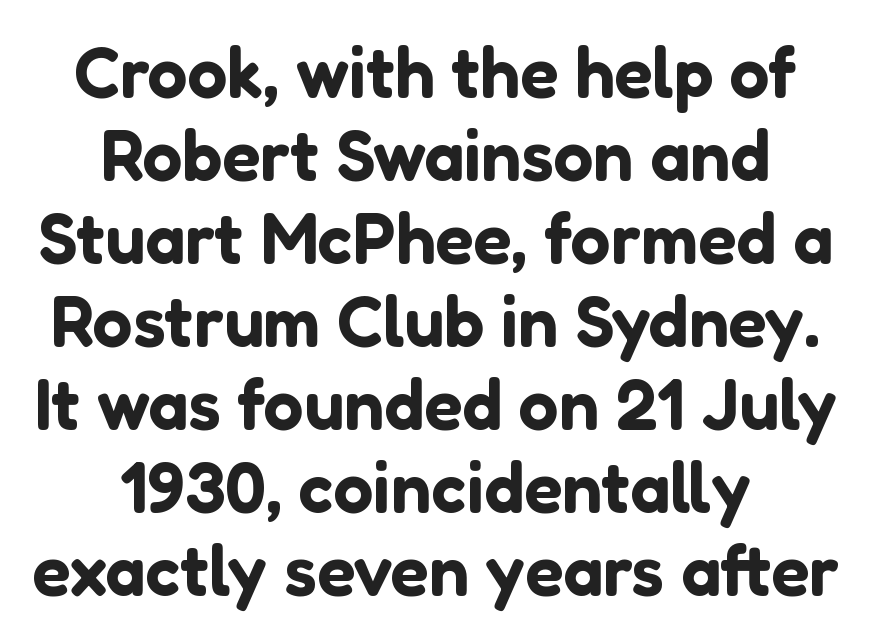
A centered setting, common on invitations and titles, is used for this passage. These lines keep a tight, regular rhythm from letter to letter. Do the characters align in a grid? No, the font is proportional. Upright lettering throughout. I'd call this a sans setting — the letters go barefoot. Words float on clear page, feet unadorned.
